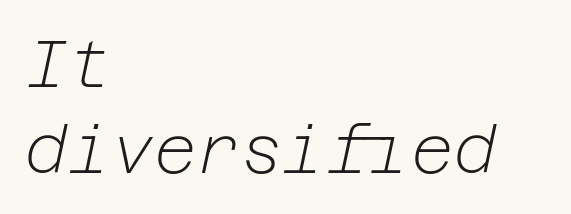
{"italic": "yes", "lean": "right", "slant_degrees": 12, "bold": "no", "weight": "light", "width": "normal", "stroke_contrast": "low", "x_height": "medium", "underline": "no", "align": "left", "line_spacing": "normal", "line_spacing_ratio": 1.3, "letter_spacing": "normal", "letter_spacing_em": 0.0, "glyph_px": 66}
